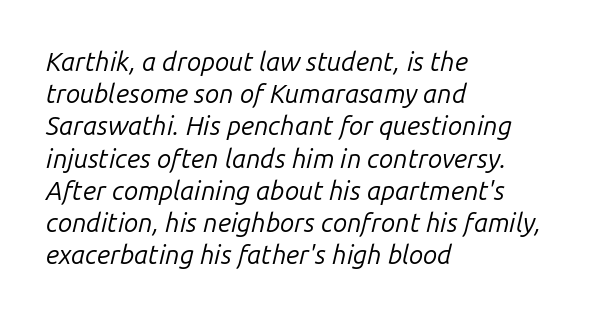
The image shows 26 px text type, italic (leaning right); set left-aligned, line spacing 1.24x, normal letter spacing, not underlined.
